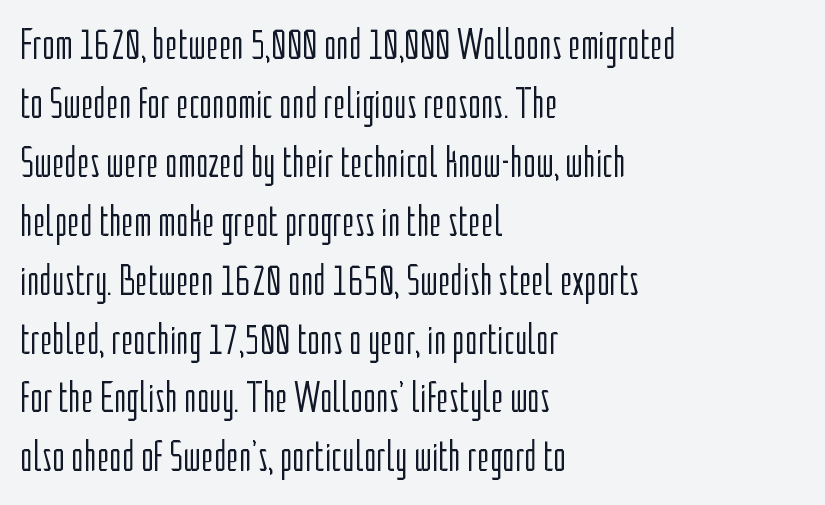
Q: Is the text bold? A: No.
Q: Is the text italic (slanted)? A: No, it is upright.
Q: Is the typeface a serif or a sans-serif typeface? A: Sans-serif.
Q: Is the text underlined? A: No.
Q: How is the paragraph aligned? A: Left-aligned.
Q: Is the spacing between letters normal or unusually wide? A: Normal.
Q: Is the spacing between lines tight, normal or loose? A: Normal.
Q: Width (condensed, normal, or wide)? A: Condensed.
Q: Stroke contrast? A: Low.
Q: x-height? A: Medium.
Q: Monospaced? A: No.
